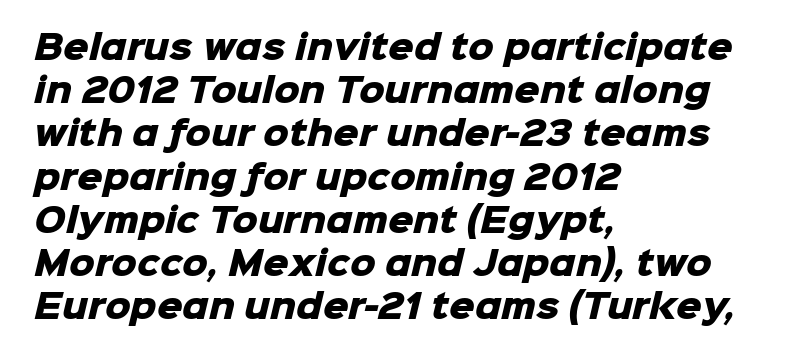
The image shows 32 px heavy sans-serif type; set left-aligned, normal line spacing (1.35x), normal letter spacing, not underlined; low stroke contrast and a medium x-height.
